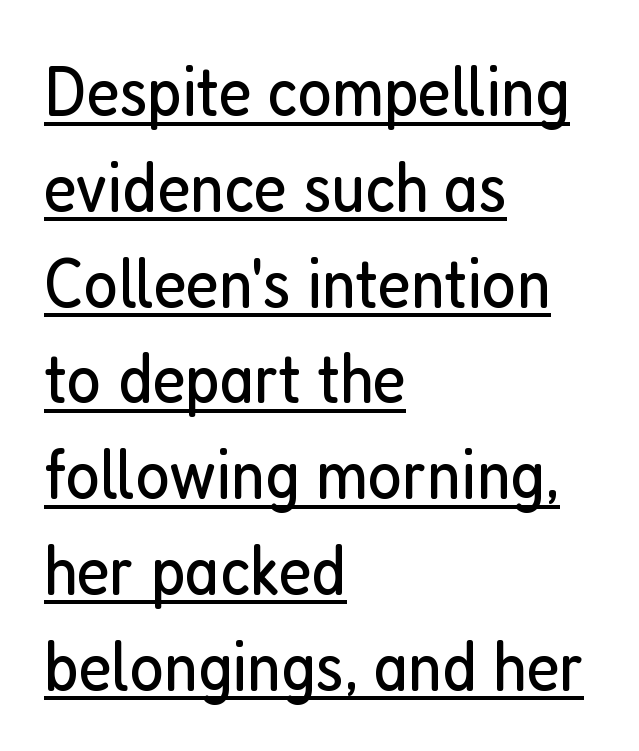
This sample has the flowing, uneven cadence of proportional lettering. Leftover space on each line is placed entirely after the last word. The rendering shows plain stroke endings on the letterforms — a sans-serif design. Nothing heavy about these letters — not bold at all. Interline gaps are of average width in this sample.
